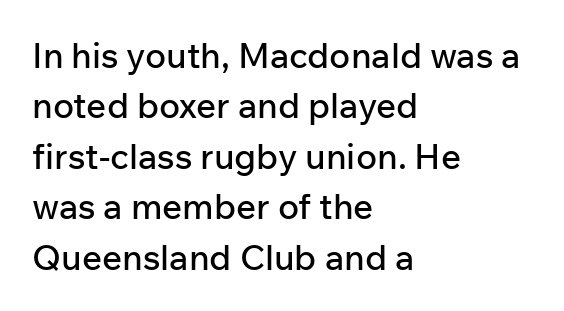
Q: Is the text italic (slanted)? A: No, it is upright.
Q: Is the typeface a serif or a sans-serif typeface? A: Sans-serif.
Q: Is the text underlined? A: No.
Q: How is the paragraph aligned? A: Left-aligned.
Q: Is the spacing between letters normal or unusually wide? A: Normal.
Q: Is the spacing between lines tight, normal or loose? A: Normal.
Q: Width (condensed, normal, or wide)? A: Normal.
Q: Stroke contrast? A: Low.
Q: x-height? A: Medium.
Q: Monospaced? A: No.
